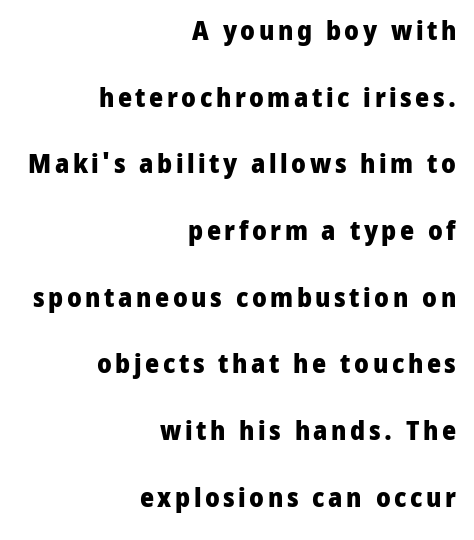
The image shows 27 px bold type, upright; set right-aligned, loose line spacing (2.47x), not underlined.
